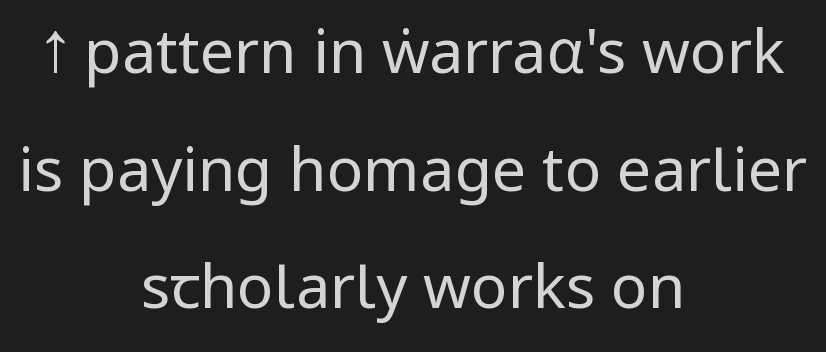
The paragraph has two soft edges and a firm central axis. To sum up the face: it is a sans, with no serifs. Does extra space separate the letters? No, they use regular spacing. Does the lettering tilt? It doesn't — this is upright. You could fit nearly another row in the gap between these rows.
